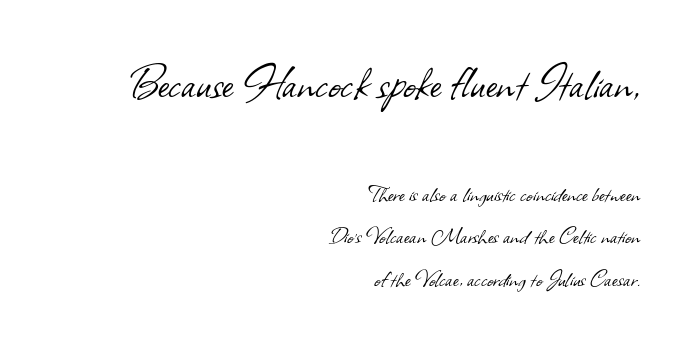
{"serif": "no", "bold": "no", "weight": "light", "width": "normal", "stroke_contrast": "low", "x_height": "small", "monospaced": "no", "underline": "no", "align": "right", "line_spacing": "normal", "line_spacing_ratio": 1.57, "letter_spacing": "normal", "letter_spacing_em": 0.0, "larger_block": "first", "size_ratio": 2.0, "glyph_px": 54}
